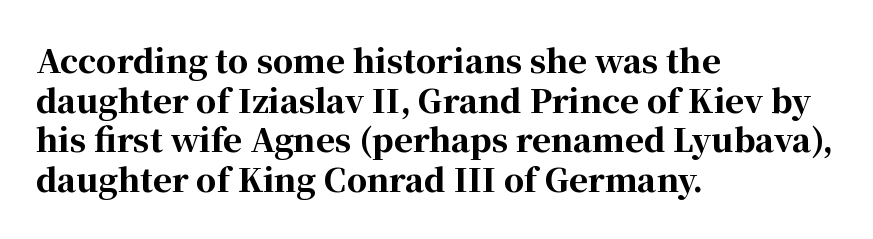
Letterform terminals end in serifs throughout the passage. The glyphs have the mass of a bold cut. This sample uses an upright cut, with every glyph sitting square on the baseline. The zone under the glyphs is completely vacant. If you drew a ruler down the left edge, every line would touch it.
